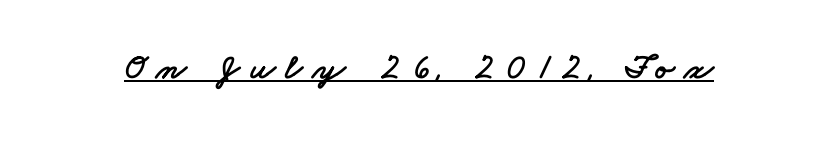
{"serif": "no", "width": "wide", "stroke_contrast": "low", "x_height": "small", "monospaced": "no", "underline": "yes", "letter_spacing": "wide", "letter_spacing_em": 0.26, "glyph_px": 36}
